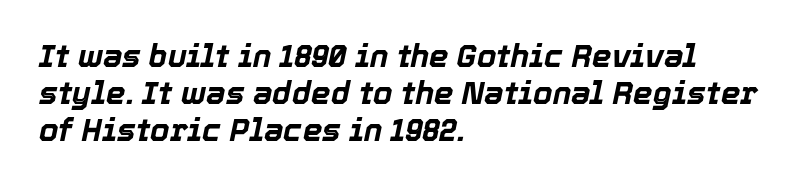
If you drew a line through each stem, it would be angled. Spacing verdict: proportional, widths tailored to each character. The strokes are fattened all the way to bold. The rendering keeps characters at their native spacing. Clear beneath every line of the passage.
